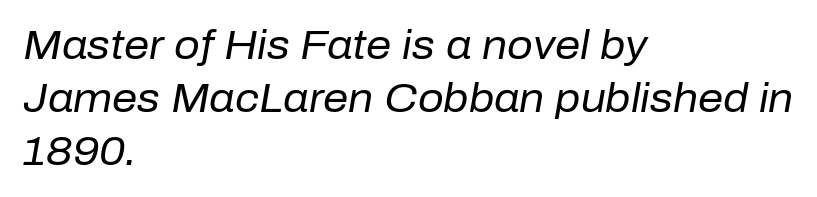
A typesetter would call this proportional, since set widths differ per character. A typesetter would call this zero additional tracking. The vertical gap from one line to the next is medium. Decoration check: the copy has no underline. Weight: regular or lighter. When letters slant like this, we call the style italic.
